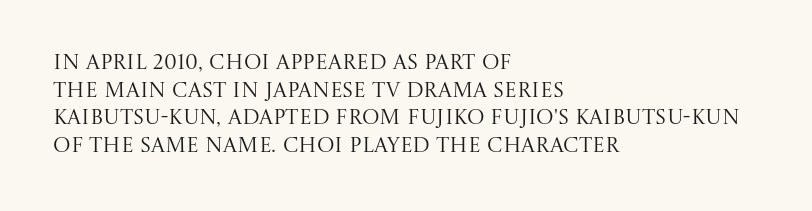
Q: Is the text bold? A: No.
Q: Is the text italic (slanted)? A: No, it is upright.
Q: Is the text underlined? A: No.
Q: How is the paragraph aligned? A: Left-aligned.
Q: Is the spacing between letters normal or unusually wide? A: Normal.
Q: Is the spacing between lines tight, normal or loose? A: Normal.
